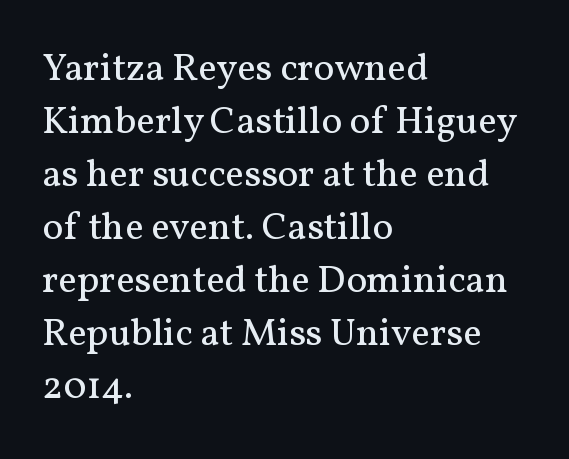
The image shows 39 px regular-weight serif type, upright; set left-aligned, normal line spacing (1.36x), normal letter spacing, not underlined; medium stroke contrast and a medium x-height.
